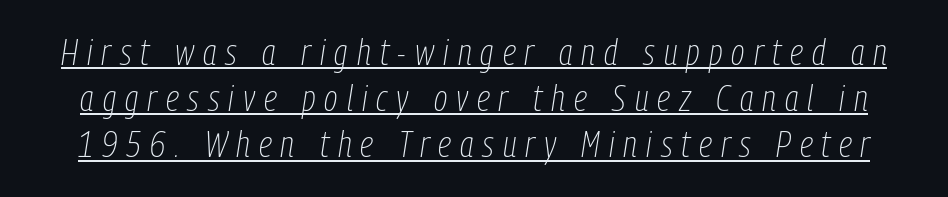
The image shows 36 px thin, condensed type, italic (leaning right); set normal line spacing (1.28x), unusually wide letter spacing (+0.25 em), underlined; low stroke contrast and a medium x-height.
